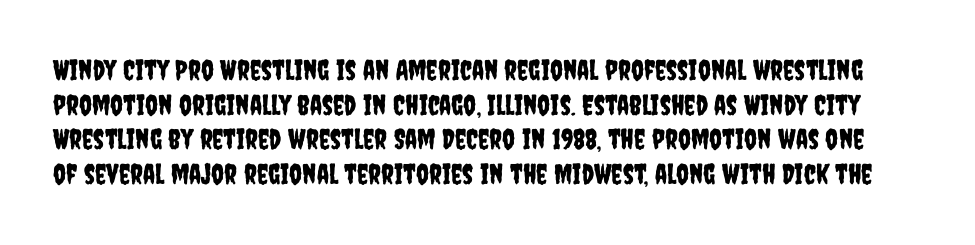
{"serif": "no", "italic": "no", "width": "condensed", "stroke_contrast": "low", "x_height": "large", "monospaced": "no", "underline": "no", "line_spacing_ratio": 1.24, "letter_spacing": "normal", "letter_spacing_em": 0.0, "glyph_px": 28}
